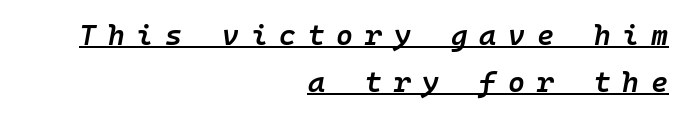
The image shows 29 px semibold type, italic (leaning right), monospaced; set right-aligned, normal line spacing (1.61x), unusually wide letter spacing (+0.4 em), underlined; low stroke contrast and a medium x-height.
